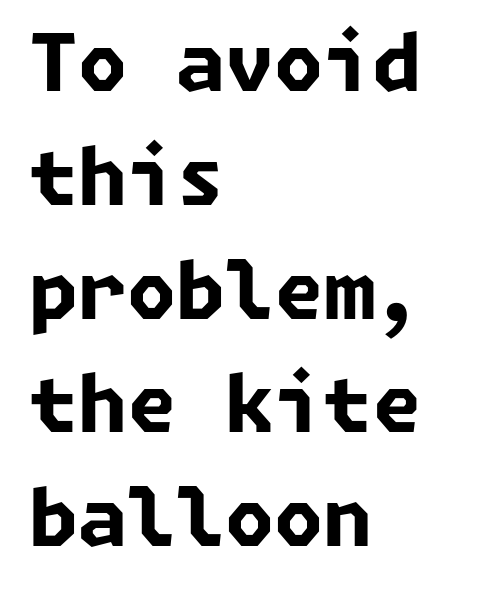
The image shows 79 px bold sans-serif type; set left-aligned, normal line spacing (1.44x), normal letter spacing, not underlined; low stroke contrast and a medium x-height.
